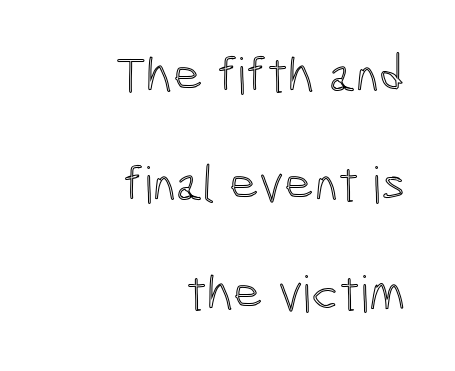
Q: Is the text italic (slanted)? A: No, it is upright.
Q: Is the text underlined? A: No.
Q: How is the paragraph aligned? A: Right-aligned.
Q: Is the spacing between letters normal or unusually wide? A: Normal.
Q: Is the spacing between lines tight, normal or loose? A: Loose.
Q: Width (condensed, normal, or wide)? A: Condensed.
Q: x-height? A: Medium.
Q: Monospaced? A: No.
